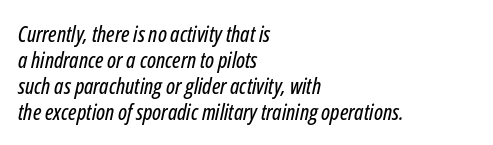
Q: Is the text italic (slanted)? A: Yes, it leans right by about 12 degrees.
Q: Is the text underlined? A: No.
Q: How is the paragraph aligned? A: Left-aligned.
Q: Is the spacing between letters normal or unusually wide? A: Normal.
